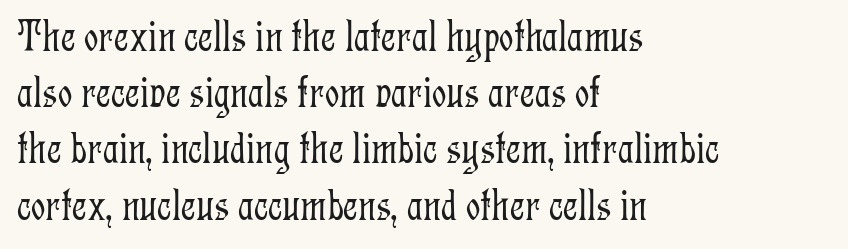
The image shows 45 px light, condensed serif type, upright; set left-aligned, normal line spacing (1.25x), normal letter spacing, not underlined; low stroke contrast and a medium x-height.
